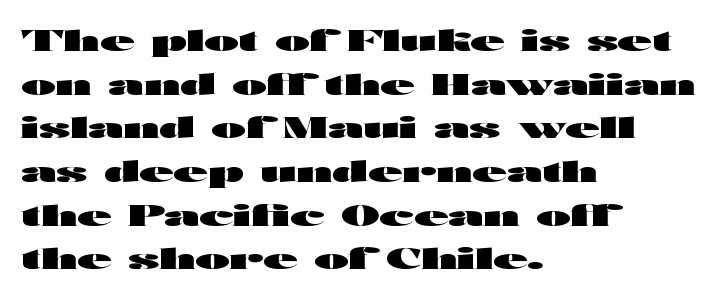
{"serif": "no", "italic": "no", "bold": "yes", "weight": "heavy", "width": "wide", "stroke_contrast": "high", "x_height": "medium", "monospaced": "no", "underline": "no", "align": "left", "line_spacing": "normal", "line_spacing_ratio": 1.56, "letter_spacing": "normal", "letter_spacing_em": 0.0, "glyph_px": 28}
